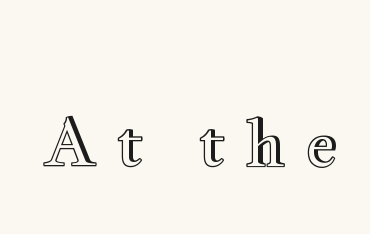
Q: Is the text italic (slanted)? A: No, it is upright.
Q: Is the text underlined? A: No.
Q: Is the spacing between letters normal or unusually wide? A: Unusually wide.
Q: Width (condensed, normal, or wide)? A: Wide.
Q: x-height? A: Small.
Q: Monospaced? A: No.
